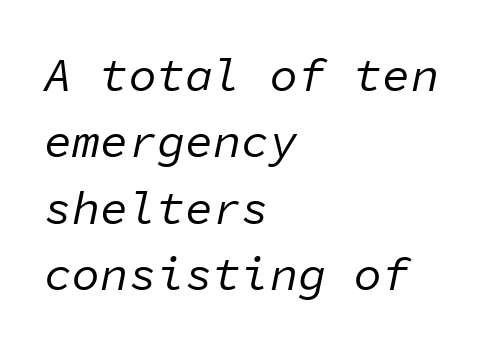
{"italic": "yes", "lean": "right", "slant_degrees": 11, "bold": "no", "weight": "regular", "width": "normal", "stroke_contrast": "low", "x_height": "medium", "monospaced": "yes", "underline": "no", "align": "left", "line_spacing": "normal", "line_spacing_ratio": 1.41, "letter_spacing": "normal", "letter_spacing_em": 0.0, "glyph_px": 47}
